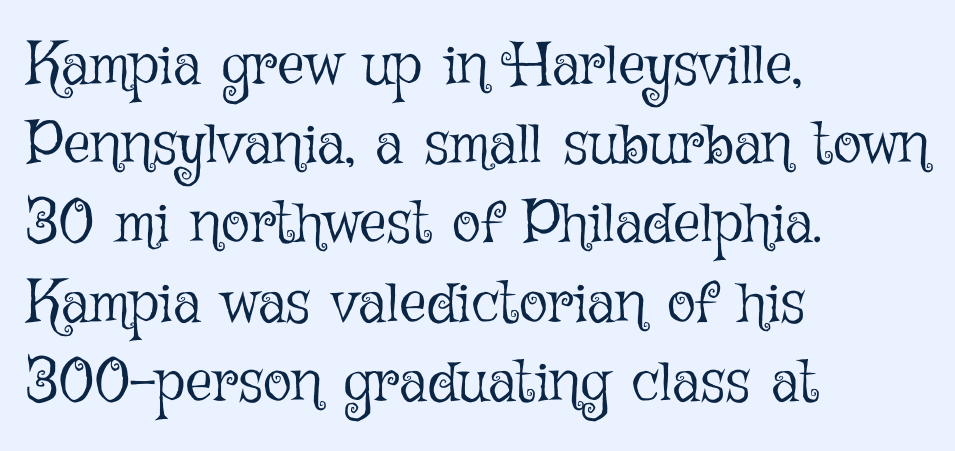
Compared with a centered layout, this one pins lines to the left instead. This sample has the flowing, uneven cadence of proportional lettering. Stems here are at most as thick as an everyday book face. The typography opts for an upright posture over an oblique one. What's the leading like? Ordinary, nothing unusual. No extra tracking has been applied to these lines.
